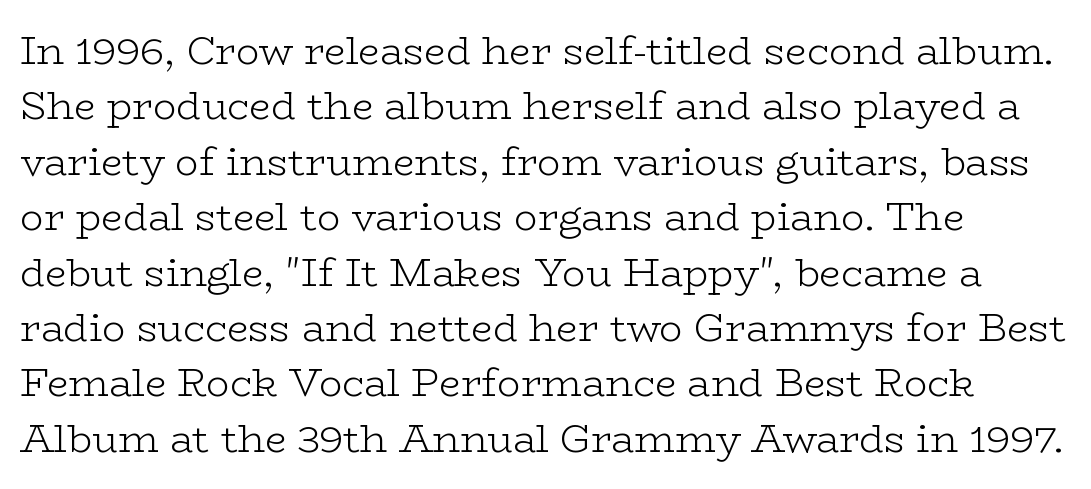
The image shows 39 px light, wide serif type, upright; set left-aligned, normal line spacing (1.42x), normal letter spacing, not underlined; low stroke contrast and a medium x-height.
